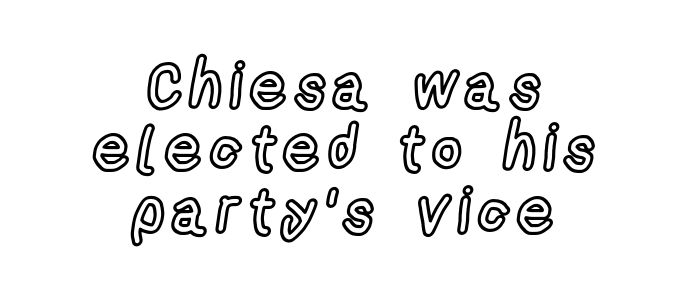
Q: Is the text italic (slanted)? A: Yes.
Q: Is the text underlined? A: No.
Q: How is the paragraph aligned? A: Centered.
Q: Is the spacing between lines tight, normal or loose? A: Tight.
Q: Width (condensed, normal, or wide)? A: Condensed.
Q: x-height? A: Medium.
Q: Monospaced? A: No.
